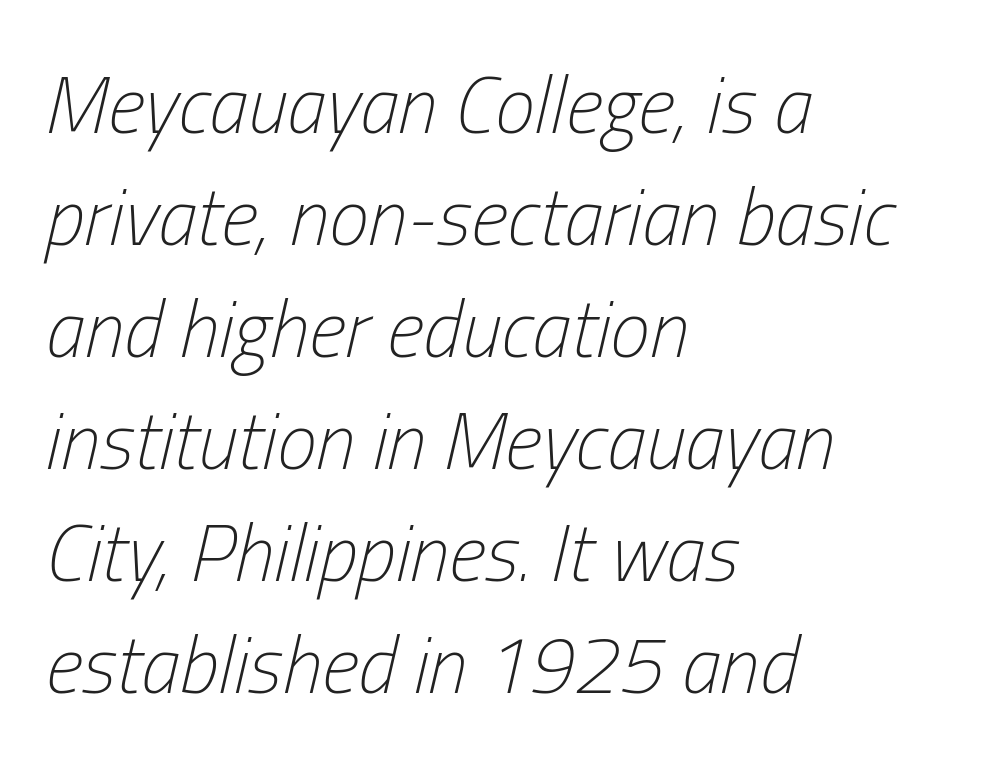
{"italic": "yes", "lean": "right", "slant_degrees": 13, "bold": "no", "weight": "light", "width": "condensed", "stroke_contrast": "low", "x_height": "medium", "monospaced": "no", "underline": "no", "align": "left", "line_spacing": "normal", "line_spacing_ratio": 1.4, "letter_spacing": "normal", "letter_spacing_em": 0.0, "glyph_px": 80}
